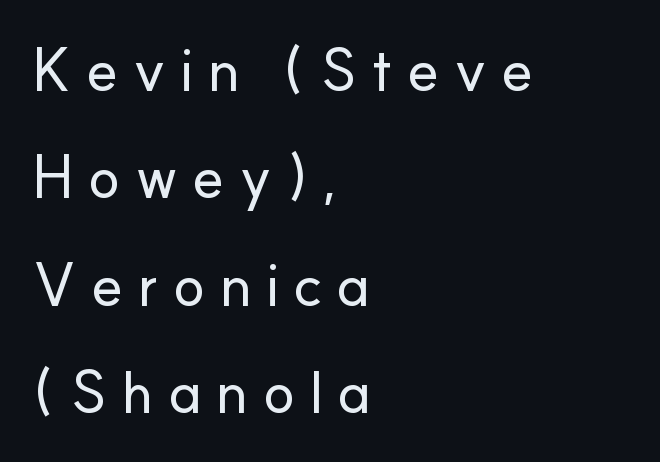
The image shows 59 px sans-serif type, upright; set left-aligned, line spacing 1.82x, unusually wide letter spacing (+0.24 em), not underlined; low stroke contrast and a small x-height.
